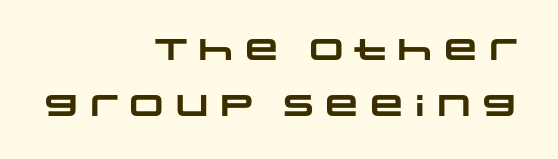
Think of a printed novel: that variable character pitch is what you see here. Bold? Absolutely — the strokes are thick and heavy. Descenders hang freely into open space. Look at the bottom of the vertical strokes: they stop flat, with no serifs. The paragraph shown leans on its right margin.
